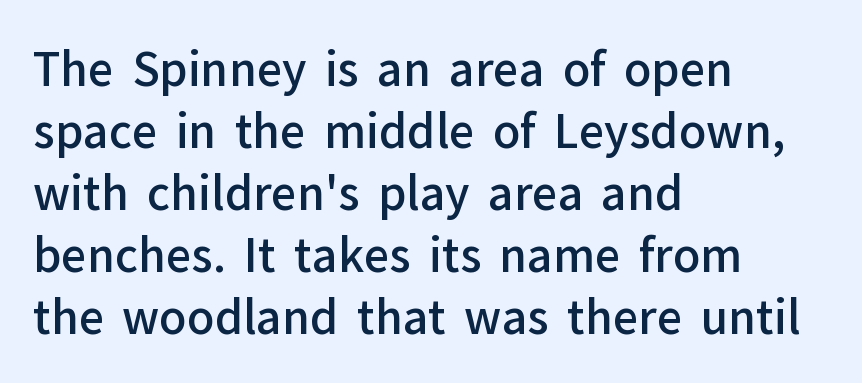
{"serif": "no", "italic": "no", "bold": "semi", "weight": "semibold", "width": "normal", "stroke_contrast": "low", "x_height": "medium", "monospaced": "no", "underline": "no", "align": "left", "line_spacing": "normal", "line_spacing_ratio": 1.38, "letter_spacing": "normal", "letter_spacing_em": 0.0, "glyph_px": 45}
